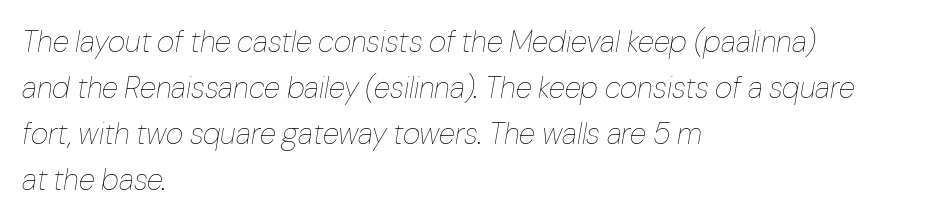
{"italic": "yes", "lean": "right", "slant_degrees": 10, "bold": "no", "weight": "thin", "width": "normal", "stroke_contrast": "low", "x_height": "medium", "monospaced": "no", "underline": "no", "align": "left", "line_spacing": "normal", "line_spacing_ratio": 1.53, "letter_spacing": "normal", "letter_spacing_em": 0.0, "glyph_px": 30}
